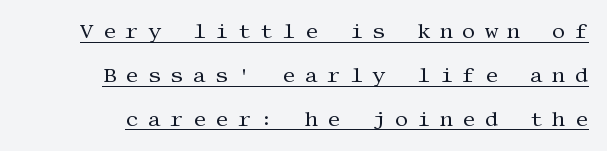
The image shows 21 px text type, upright; set loose line spacing (2.09x), unusually wide letter spacing (+0.43 em), underlined.
